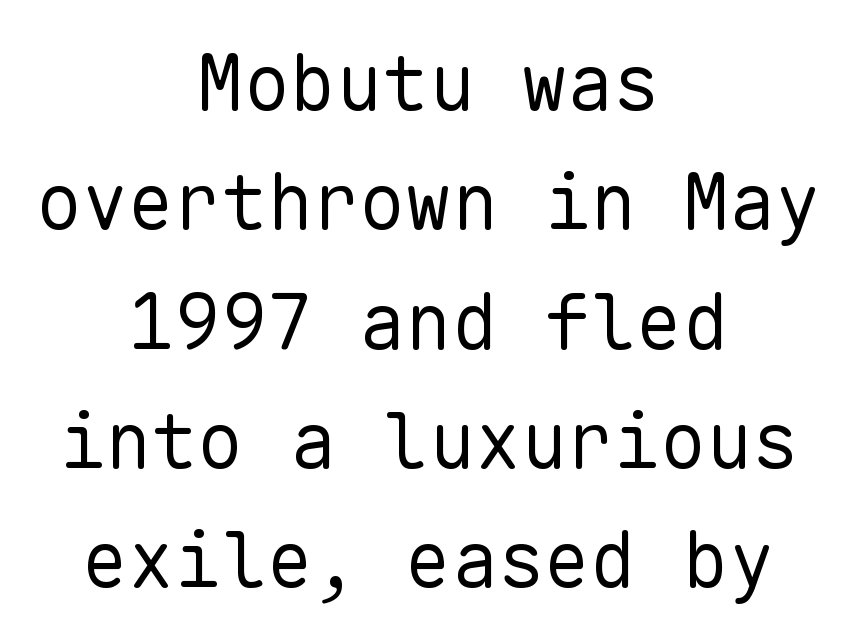
{"serif": "no", "italic": "no", "bold": "no", "weight": "regular", "width": "normal", "stroke_contrast": "low", "x_height": "medium", "monospaced": "yes", "underline": "no", "align": "center", "line_spacing": "normal", "line_spacing_ratio": 1.55, "letter_spacing": "normal", "letter_spacing_em": 0.0, "glyph_px": 77}
